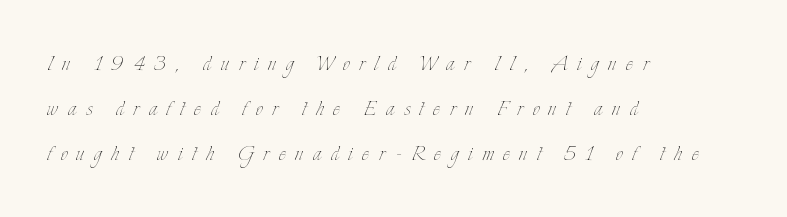
The image shows 27 px text type; set left-aligned, normal line spacing (1.66x), unusually wide letter spacing (+0.36 em), not underlined.
